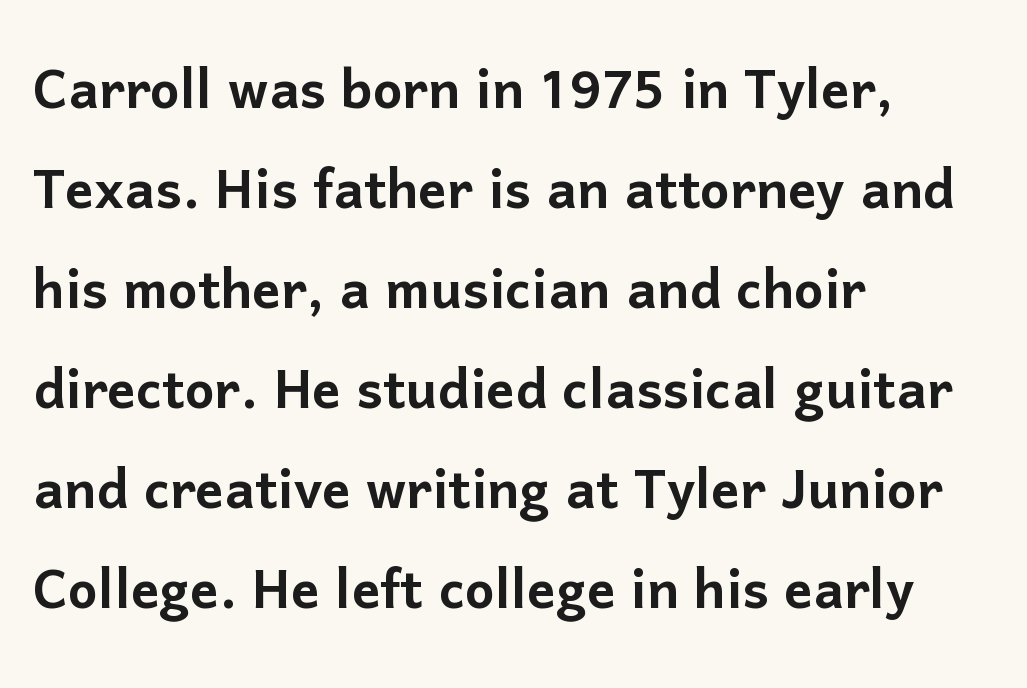
Just letters on the line, the space beneath them empty. This is the regular roman posture of the typeface. Summary of vertical rhythm: regular, with standard interline spacing. You could not count columns in this text — the font is proportionally spaced. The tracking reads as untouched default to a designer's eye.
